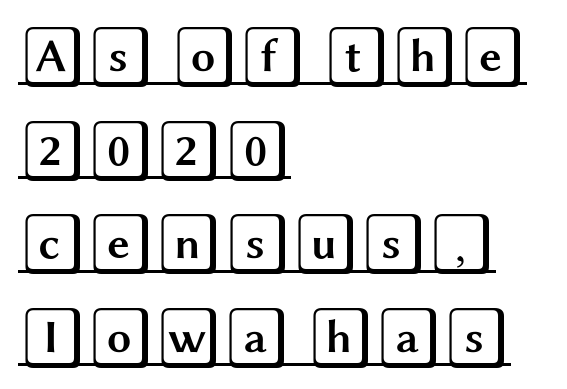
Q: Is the text italic (slanted)? A: No, it is upright.
Q: Is the text underlined? A: Yes.
Q: How is the paragraph aligned? A: Left-aligned.
Q: Is the spacing between letters normal or unusually wide? A: Normal.
Q: Is the spacing between lines tight, normal or loose? A: Normal.
Q: Width (condensed, normal, or wide)? A: Wide.
Q: x-height? A: Large.
